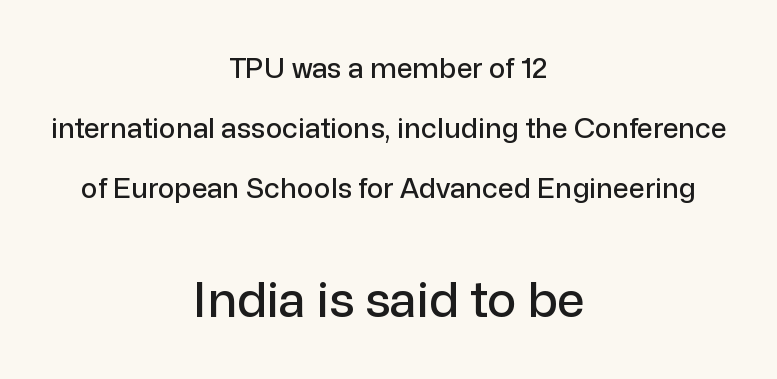
The face used here is a sans, in the tradition of grotesques and geometrics. Do the characters align in a grid? No, the font is proportional. The lettering holds an erect, upright posture throughout. The passage is arranged like a title page — every line centered. The following chunk of copy outweighs the initial chunk in type size.
